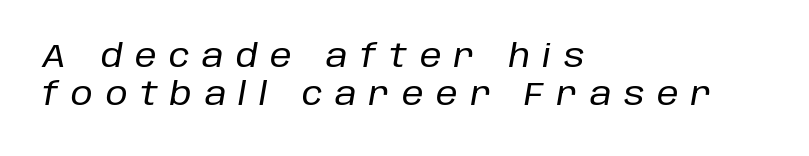
The image shows 31 px text type, italic (leaning right); set left-aligned, line spacing 1.23x, unusually wide letter spacing (+0.41 em), not underlined; low stroke contrast and a large x-height.
